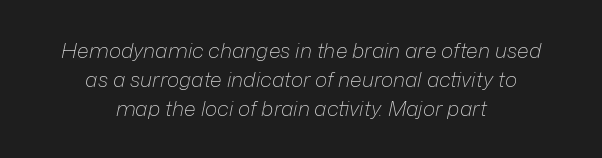
Q: Is the text bold? A: No.
Q: Is the text italic (slanted)? A: Yes, it leans right by about 12 degrees.
Q: Is the text underlined? A: No.
Q: How is the paragraph aligned? A: Centered.
Q: Is the spacing between letters normal or unusually wide? A: Normal.
Q: Is the spacing between lines tight, normal or loose? A: Normal.
